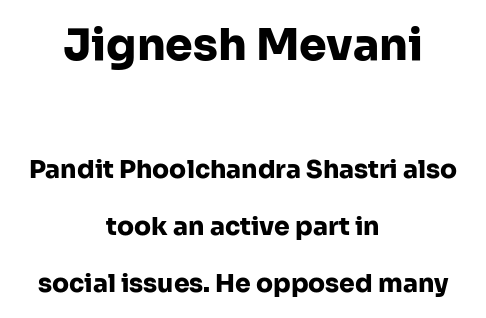
{"serif": "no", "italic": "no", "bold": "yes", "weight": "heavy", "width": "normal", "stroke_contrast": "low", "x_height": "medium", "monospaced": "no", "underline": "no", "align": "center", "line_spacing": "loose", "line_spacing_ratio": 2.29, "letter_spacing": "normal", "letter_spacing_em": 0.0, "larger_block": "first", "size_ratio": 1.76, "glyph_px": 44}
